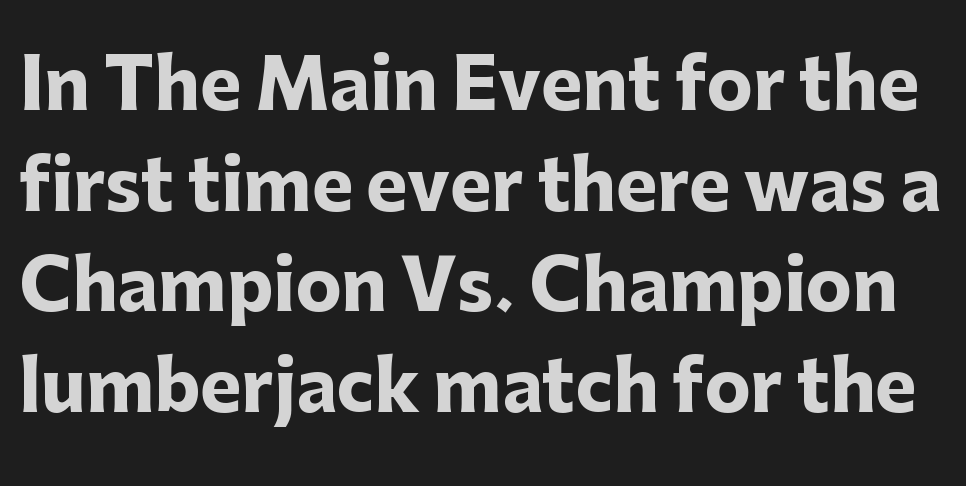
Q: Is the text bold? A: Yes.
Q: Is the text italic (slanted)? A: No, it is upright.
Q: Is the typeface a serif or a sans-serif typeface? A: Sans-serif.
Q: Is the text underlined? A: No.
Q: Is the spacing between letters normal or unusually wide? A: Normal.
Q: Is the spacing between lines tight, normal or loose? A: Normal.
Q: Width (condensed, normal, or wide)? A: Normal.
Q: Stroke contrast? A: Low.
Q: x-height? A: Medium.
Q: Monospaced? A: No.
